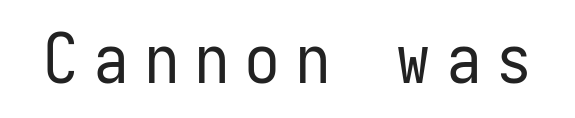
Q: Is the text bold? A: No.
Q: Is the text italic (slanted)? A: No, it is upright.
Q: Is the typeface a serif or a sans-serif typeface? A: Sans-serif.
Q: Is the text underlined? A: No.
Q: Is the spacing between letters normal or unusually wide? A: Unusually wide.
Q: Width (condensed, normal, or wide)? A: Condensed.
Q: Stroke contrast? A: Low.
Q: x-height? A: Medium.
Q: Monospaced? A: Yes.
